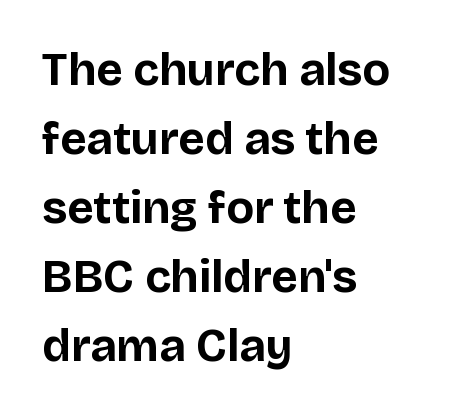
Nobody drew a line under any word here. Quick note: interline space is typical. Examine the stroke ends and you'll find no serifs. Looks like regular typesetting: each glyph gets only the width it needs.
